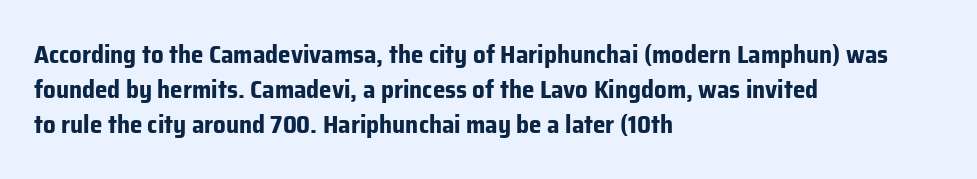
{"italic": "no", "bold": "yes", "underline": "no", "align": "left", "line_spacing": "normal", "line_spacing_ratio": 1.41, "letter_spacing": "normal", "letter_spacing_em": 0.0, "glyph_px": 25}
